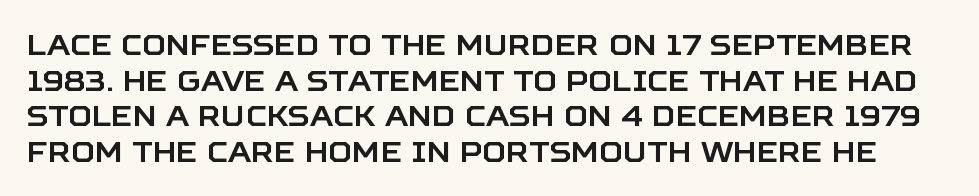
Q: Is the text italic (slanted)? A: No, it is upright.
Q: Is the typeface a serif or a sans-serif typeface? A: Sans-serif.
Q: Is the text underlined? A: No.
Q: Is the spacing between letters normal or unusually wide? A: Normal.
Q: Width (condensed, normal, or wide)? A: Normal.
Q: Stroke contrast? A: Low.
Q: x-height? A: Large.
Q: Monospaced? A: No.
